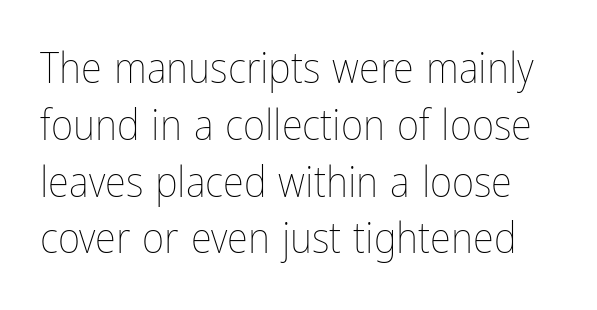
The image shows 43 px thin, condensed type, upright; set normal line spacing (1.32x), normal letter spacing, not underlined; low stroke contrast and a medium x-height.
